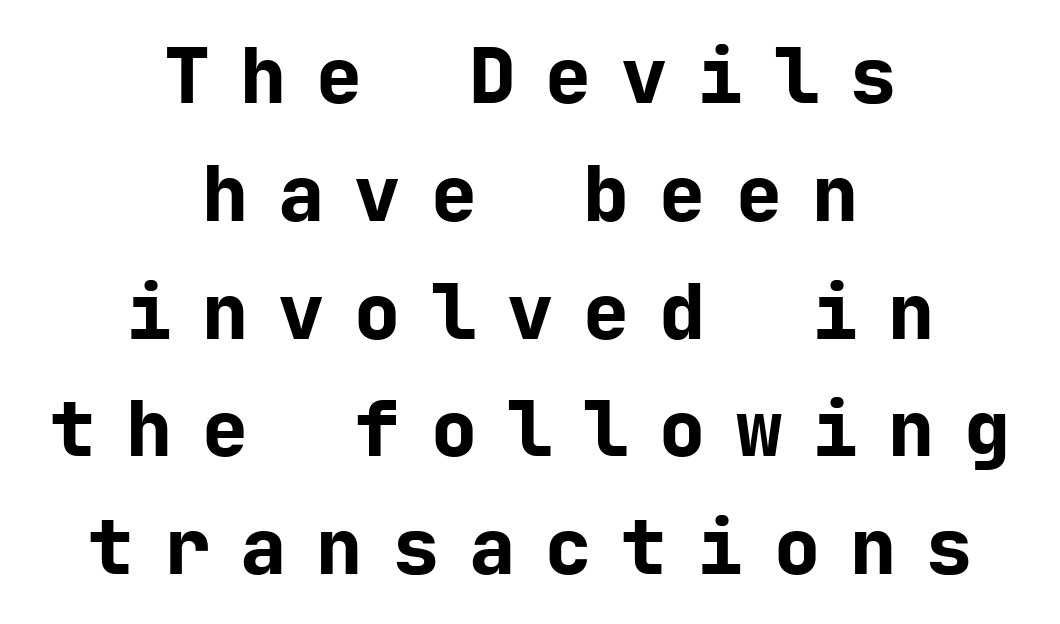
The image shows 77 px bold sans-serif type, upright, monospaced; set centered, normal line spacing (1.53x), unusually wide letter spacing (+0.39 em), not underlined; low stroke contrast and a medium x-height.
